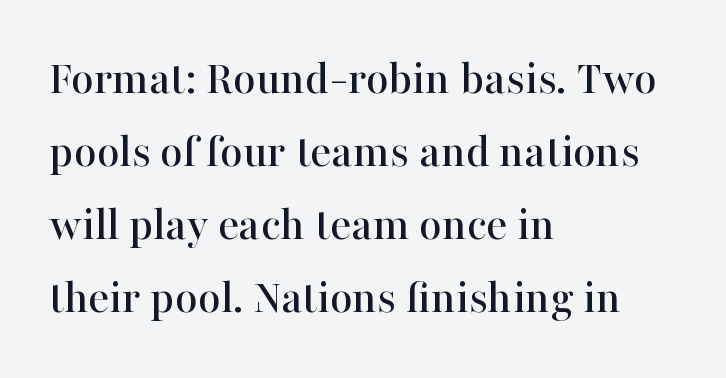
The passage shown has conventional tracking throughout. Spacing verdict: proportional, widths tailored to each character. Quick note: underline off. Classification — serif.
